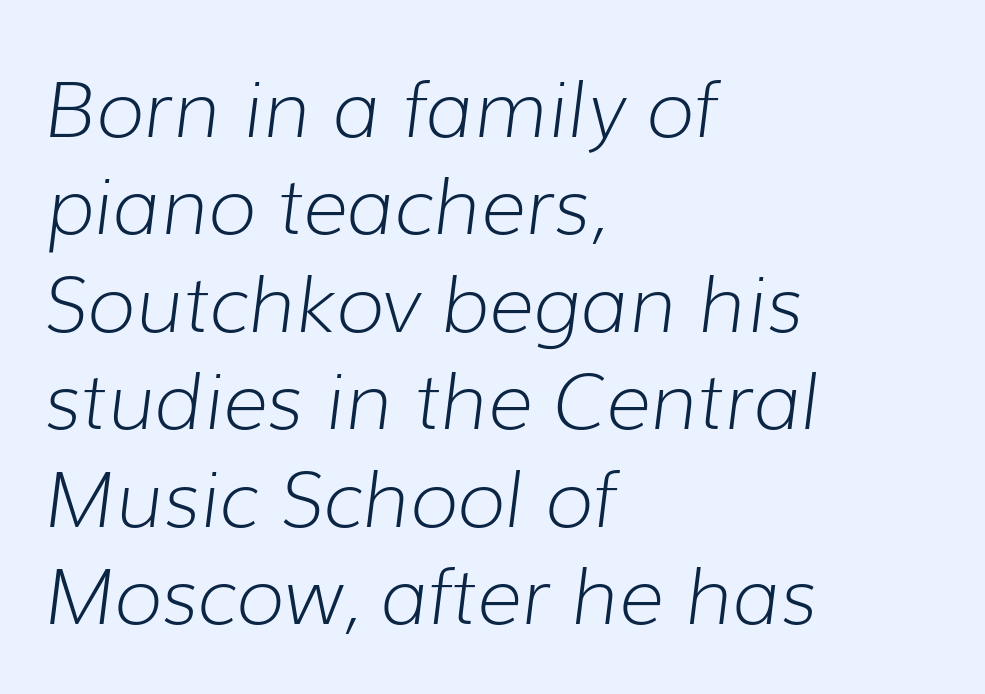
{"italic": "yes", "lean": "right", "slant_degrees": 7, "bold": "no", "weight": "light", "width": "normal", "stroke_contrast": "low", "x_height": "medium", "monospaced": "no", "underline": "no", "align": "left", "line_spacing": "normal", "line_spacing_ratio": 1.25, "letter_spacing": "normal", "letter_spacing_em": 0.0, "glyph_px": 78}
